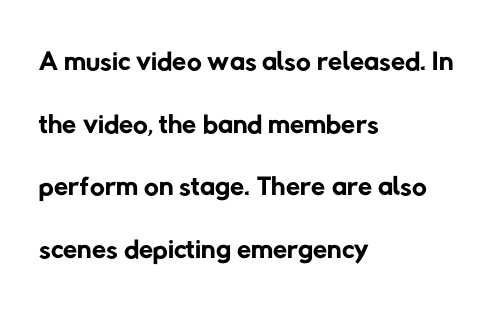
The image shows 41 px regular-weight sans-serif type; set left-aligned, normal line spacing (1.53x), normal letter spacing, not underlined; low stroke contrast and a medium x-height.
